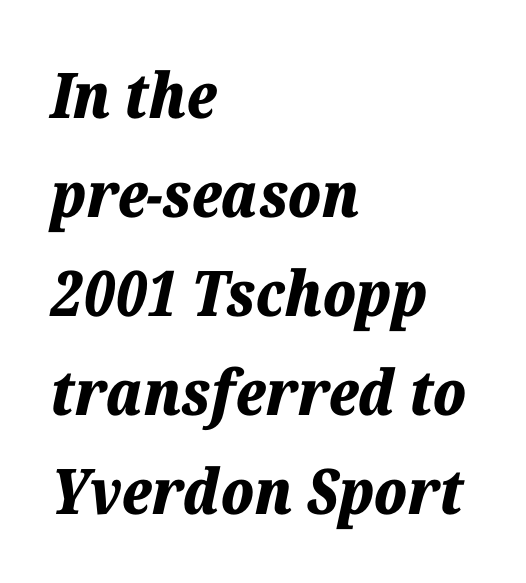
The image shows 63 px bold type, italic (leaning right); set left-aligned, normal line spacing (1.57x), normal letter spacing, not underlined; low stroke contrast and a medium x-height.
